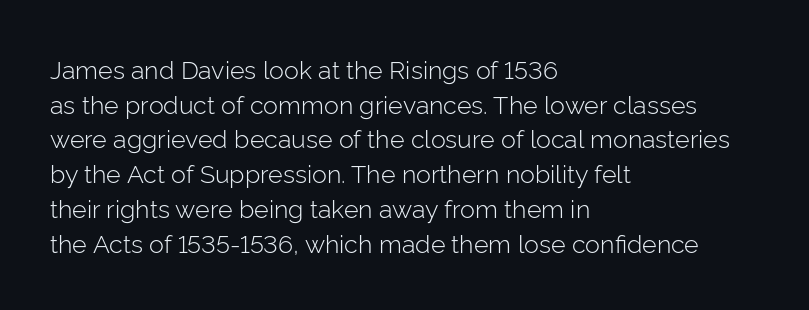
{"italic": "no", "bold": "no", "underline": "no", "align": "left", "line_spacing": "normal", "line_spacing_ratio": 1.39, "letter_spacing": "normal", "letter_spacing_em": 0.0, "glyph_px": 25}
